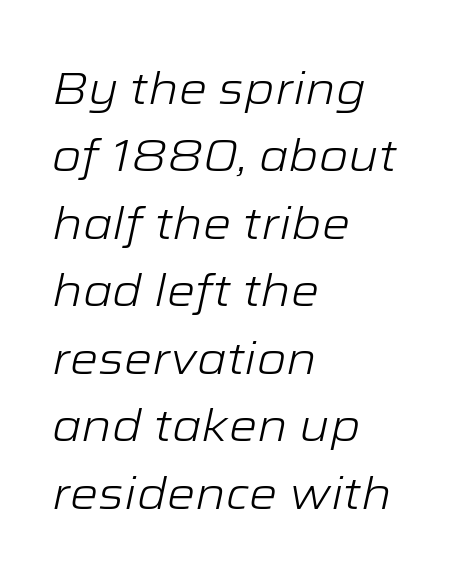
The letters sit at their default tracking, neither squeezed nor spread. The strip under each line holds only bare page. Honestly, the row spacing looks completely unremarkable. Compared with ordinary roman type, these characters are visibly tilted. The rendering uses natural spacing where letterforms have individual widths. Weight class: somewhere from thin through regular.
